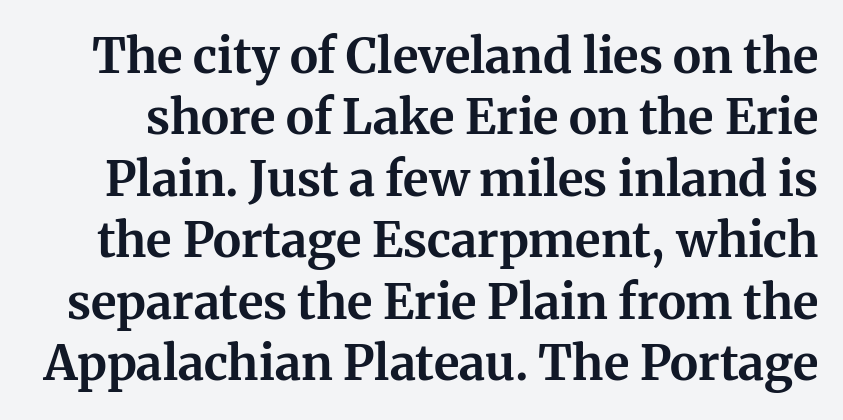
The type sits square on the baseline with zero lean. Descenders are the only things crossing below the line. The characters display serif detailing at their extremities. The gaps between neighbouring characters are ordinary and unremarkable.
